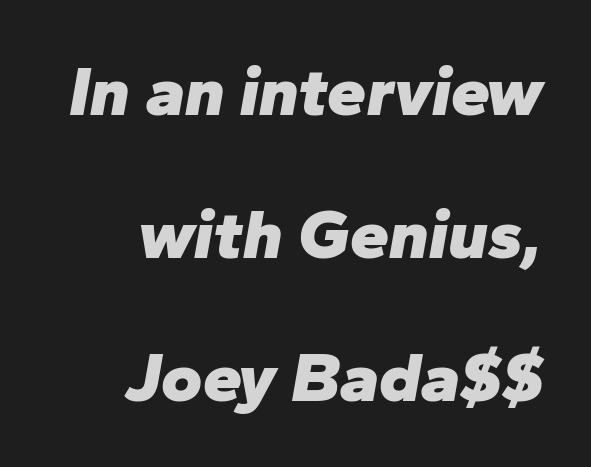
In CSS terms this would be text-align: right. Character widths vary here, with narrow letters taking less room than wide ones. Characters are canted at an angle relative to the baseline's perpendicular. Emphasis by weight is at full strength: bold.
